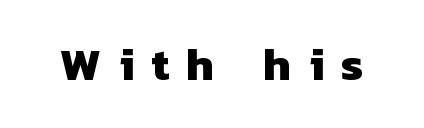
{"serif": "no", "bold": "yes", "weight": "heavy", "width": "normal", "stroke_contrast": "low", "x_height": "medium", "monospaced": "no", "underline": "no", "letter_spacing": "wide", "letter_spacing_em": 0.37, "glyph_px": 46}
